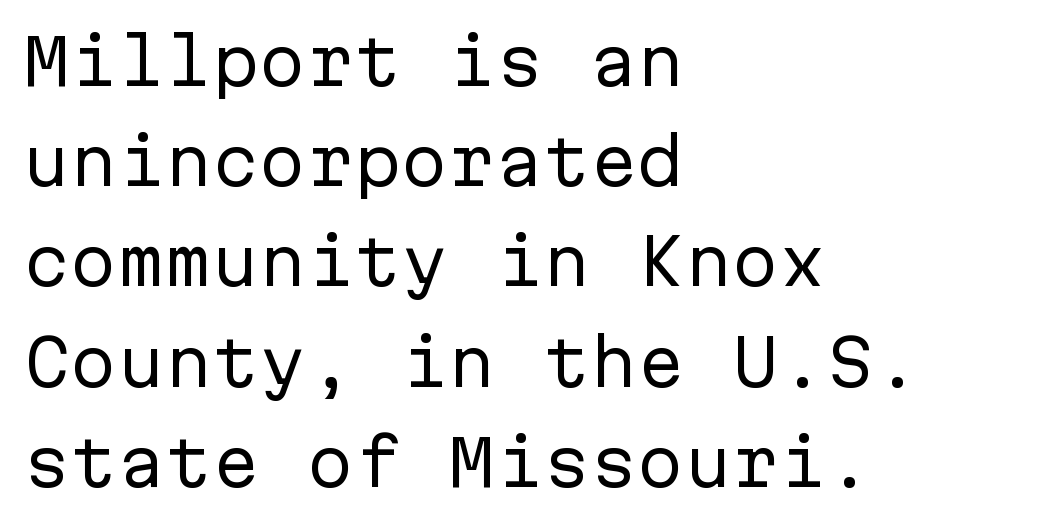
{"serif": "no", "italic": "no", "bold": "no", "weight": "regular", "width": "normal", "stroke_contrast": "low", "x_height": "medium", "monospaced": "yes", "underline": "no", "align": "left", "line_spacing": "normal", "line_spacing_ratio": 1.59, "letter_spacing": "normal", "letter_spacing_em": 0.0, "glyph_px": 63}
